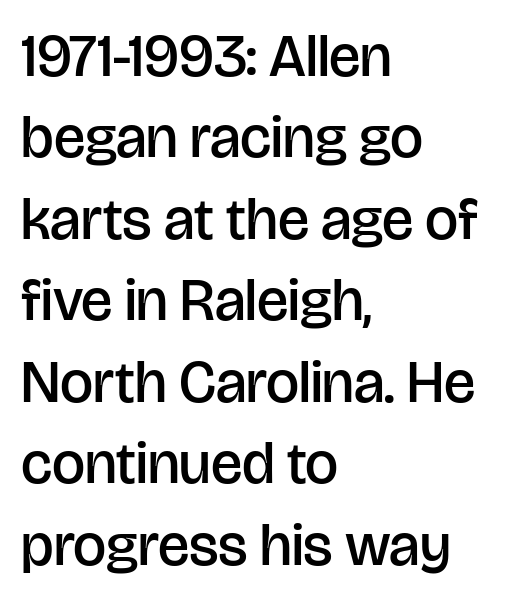
The image shows 59 px semibold sans-serif type, upright; set left-aligned, normal line spacing (1.38x), normal letter spacing, not underlined; low stroke contrast and a large x-height.
